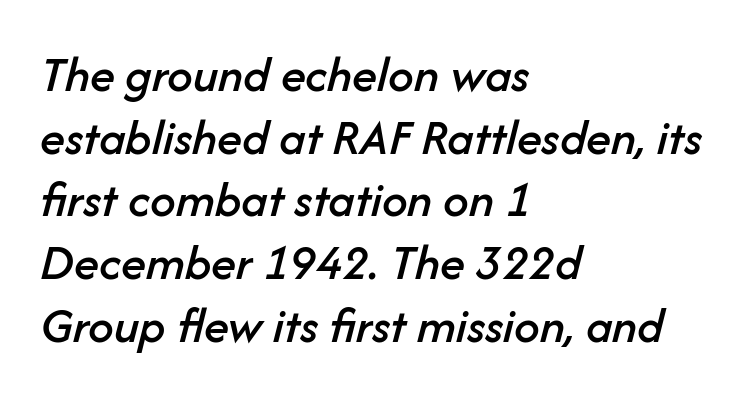
{"italic": "yes", "lean": "right", "slant_degrees": 14, "width": "normal", "stroke_contrast": "low", "x_height": "medium", "monospaced": "no", "underline": "no", "align": "left", "line_spacing_ratio": 1.23, "letter_spacing": "normal", "letter_spacing_em": 0.0, "glyph_px": 51}
